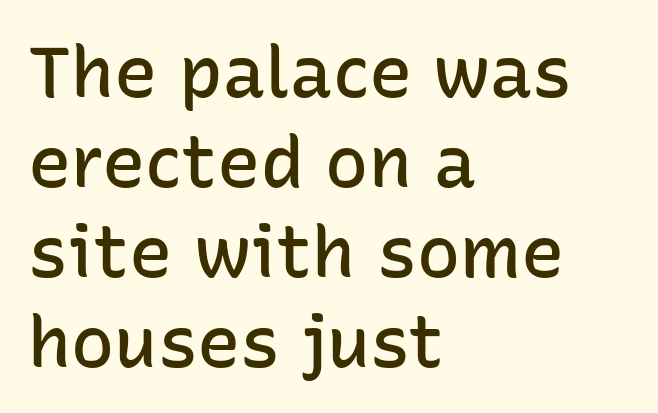
Q: Is the text bold? A: Semi-bold.
Q: Is the text italic (slanted)? A: No, it is upright.
Q: Is the typeface a serif or a sans-serif typeface? A: Sans-serif.
Q: Is the text underlined? A: No.
Q: How is the paragraph aligned? A: Left-aligned.
Q: Is the spacing between letters normal or unusually wide? A: Normal.
Q: Is the spacing between lines tight, normal or loose? A: Normal.
Q: Width (condensed, normal, or wide)? A: Normal.
Q: Stroke contrast? A: Low.
Q: x-height? A: Medium.
Q: Monospaced? A: No.
